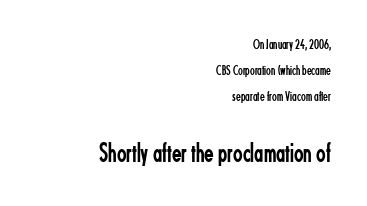
{"serif": "no", "italic": "no", "bold": "no", "weight": "regular", "width": "condensed", "stroke_contrast": "low", "x_height": "small", "monospaced": "no", "underline": "no", "align": "right", "line_spacing_ratio": 1.86, "letter_spacing": "normal", "letter_spacing_em": 0.0, "larger_block": "second", "size_ratio": 2.0, "glyph_px": 28}
